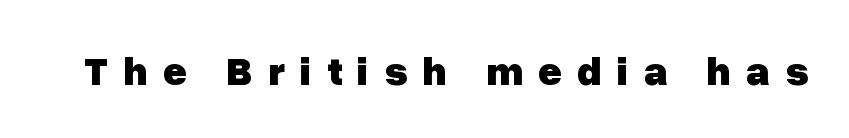
Does the weight exceed regular? Yes, all the way to bold. Style check: upright. Spacing verdict: proportional, widths tailored to each character. Inter-character spacing is expanded well beyond the font's built-in metrics.
